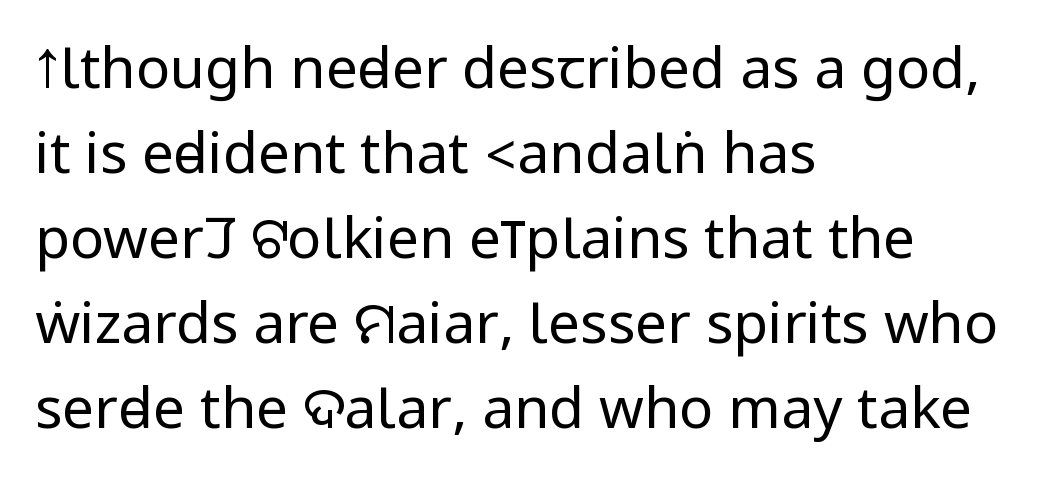
{"serif": "no", "italic": "no", "bold": "no", "weight": "regular", "width": "condensed", "stroke_contrast": "low", "underline": "no", "align": "left", "line_spacing": "normal", "line_spacing_ratio": 1.49, "letter_spacing": "normal", "letter_spacing_em": 0.0, "glyph_px": 57}
